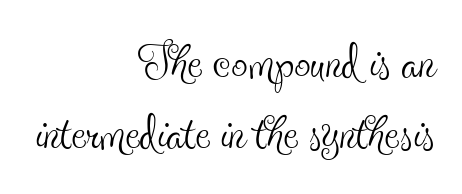
The area under the type is left untouched. Serif or sans? Serif — the stroke terminals have little feet. The rendering keeps characters at their native spacing. Think of a printed novel: that variable character pitch is what you see here.
